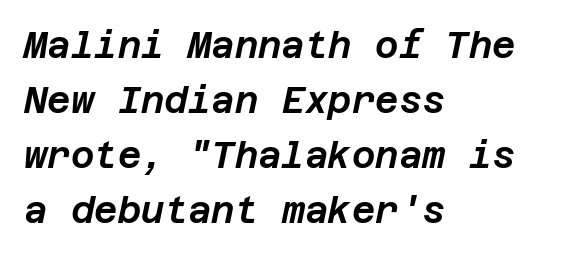
The rag falls on the right side of this text block. If you drew a line through each stem, it would be angled. The zone under the glyphs is completely vacant. Is there much room between lines? A standard amount, neither cramped nor airy.
